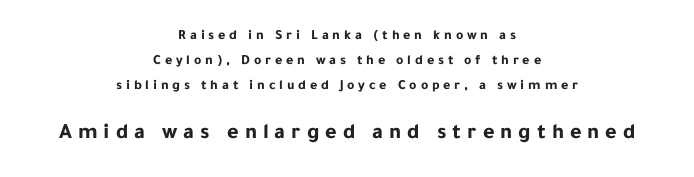
{"italic": "no", "bold": "yes", "underline": "no", "align": "center", "line_spacing_ratio": 1.8, "letter_spacing": "wide", "letter_spacing_em": 0.27, "larger_block": "second", "size_ratio": 1.57, "glyph_px": 22}
